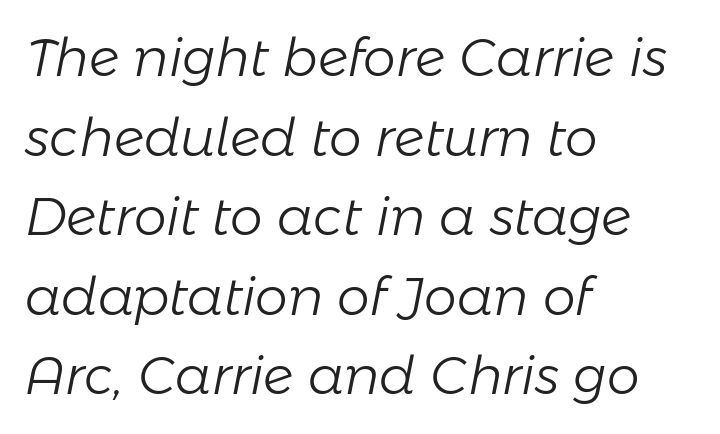
The image shows 52 px light type, italic (leaning right); set left-aligned, normal line spacing (1.53x), normal letter spacing, not underlined; low stroke contrast and a medium x-height.
